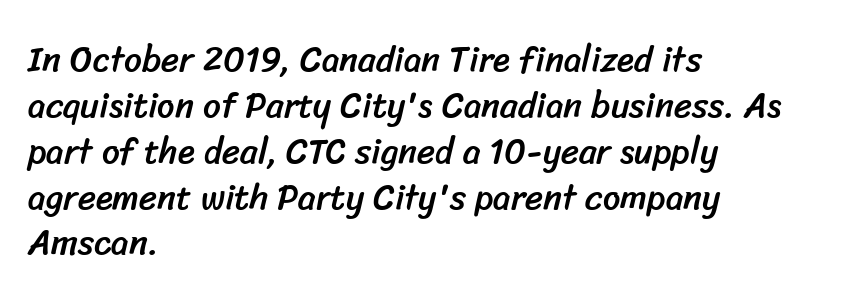
Q: Is the typeface a serif or a sans-serif typeface? A: Sans-serif.
Q: Is the text underlined? A: No.
Q: How is the paragraph aligned? A: Left-aligned.
Q: Is the spacing between letters normal or unusually wide? A: Normal.
Q: Is the spacing between lines tight, normal or loose? A: Normal.
Q: Width (condensed, normal, or wide)? A: Normal.
Q: Stroke contrast? A: Low.
Q: x-height? A: Medium.
Q: Monospaced? A: No.
